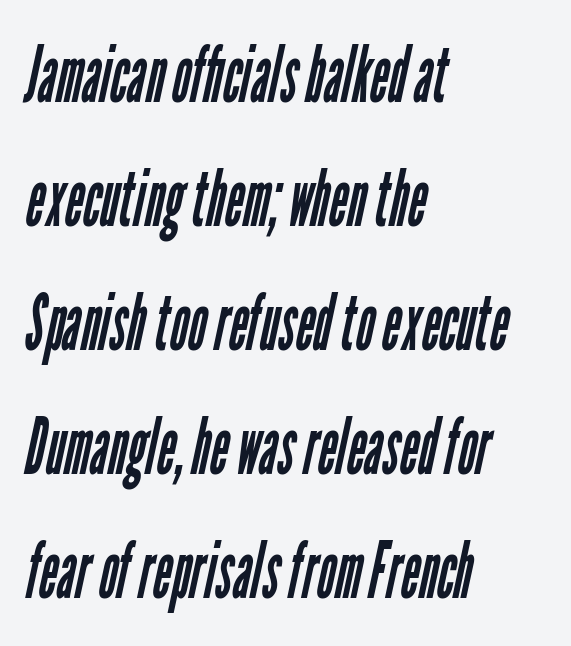
The image shows 79 px regular-weight, condensed sans-serif type; set left-aligned, normal line spacing (1.57x), normal letter spacing, not underlined; low stroke contrast and a medium x-height.
